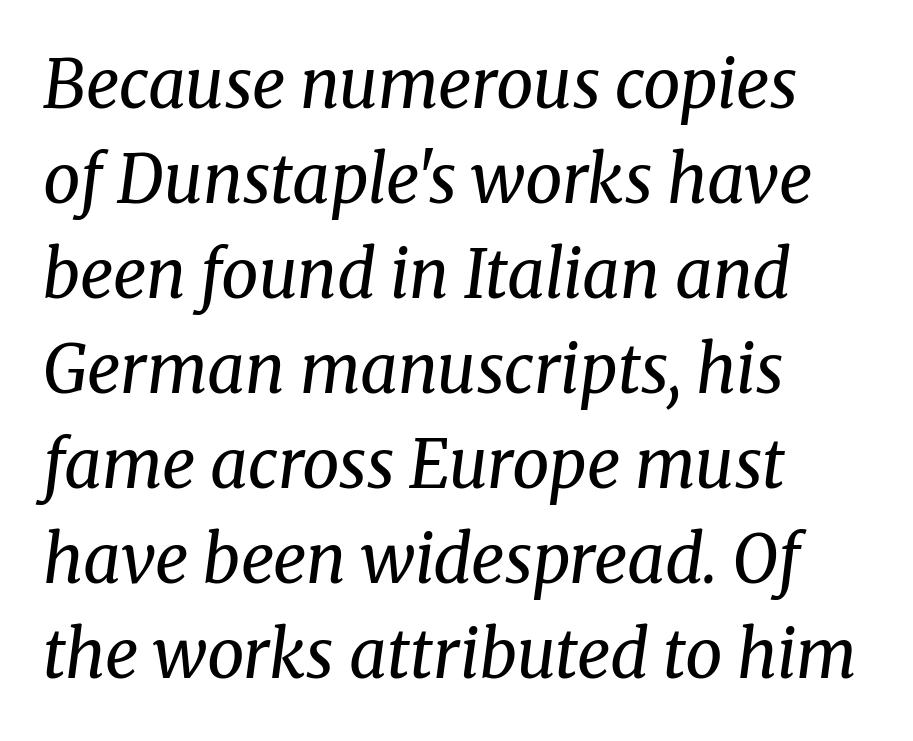
The horizontal fit of the characters is conventional and even. The text was rendered using a seriffed face with decorative stroke endings. Layout note: lines flush left. Stems and bowls with no extra thickness — not bold. Is this a fixed-width face? No — the glyphs have proportional, varying widths. This block has exactly the height ordinary leading produces.
